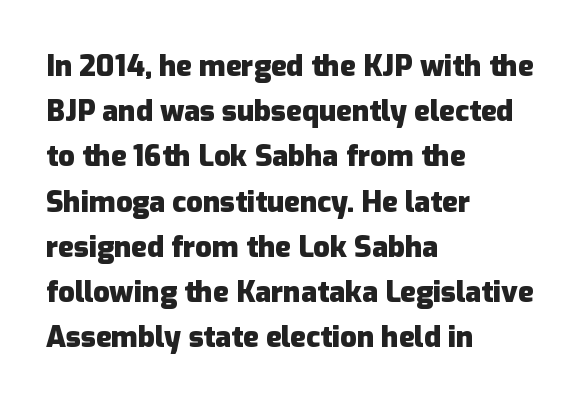
{"serif": "no", "italic": "no", "bold": "yes", "weight": "heavy", "width": "normal", "stroke_contrast": "low", "x_height": "medium", "monospaced": "no", "underline": "no", "align": "left", "line_spacing": "normal", "line_spacing_ratio": 1.56, "letter_spacing": "normal", "letter_spacing_em": 0.0, "glyph_px": 29}
